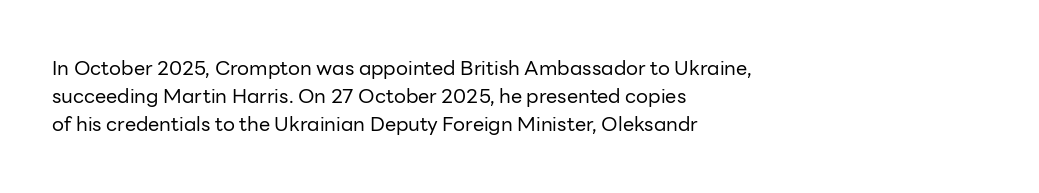
{"italic": "no", "bold": "no", "underline": "no", "align": "left", "line_spacing": "normal", "line_spacing_ratio": 1.41, "letter_spacing": "normal", "letter_spacing_em": 0.0, "glyph_px": 20}
